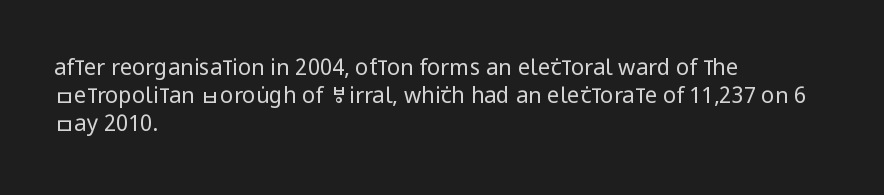
Q: Is the text bold? A: No.
Q: Is the text italic (slanted)? A: No, it is upright.
Q: Is the text underlined? A: No.
Q: How is the paragraph aligned? A: Left-aligned.
Q: Is the spacing between letters normal or unusually wide? A: Normal.
Q: Is the spacing between lines tight, normal or loose? A: Normal.
